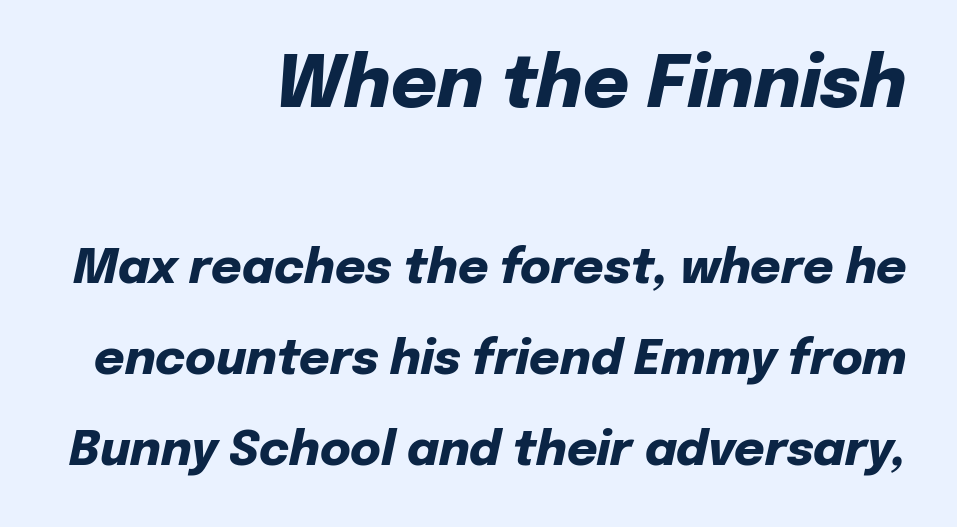
The leading is generous, giving the passage an open texture. Varying glyph widths throughout — classic text-font behaviour. Compared with a flush-left layout, this one pins lines to the opposite, right side. Compared with an ordinary text face, these strokes are far heavier — a full bold. Between these two stacked blocks, the higher one wins on size.
